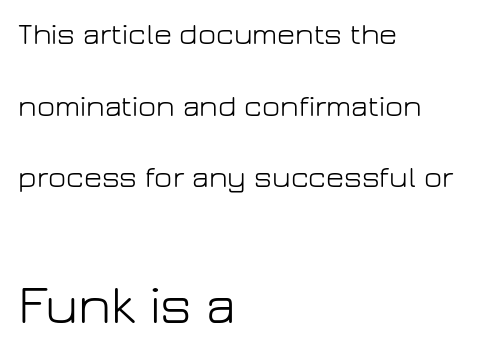
{"serif": "no", "italic": "no", "bold": "no", "weight": "light", "width": "normal", "stroke_contrast": "low", "x_height": "medium", "monospaced": "no", "underline": "no", "align": "left", "line_spacing": "loose", "line_spacing_ratio": 2.31, "letter_spacing": "normal", "letter_spacing_em": 0.0, "larger_block": "second", "size_ratio": 1.77, "glyph_px": 55}
